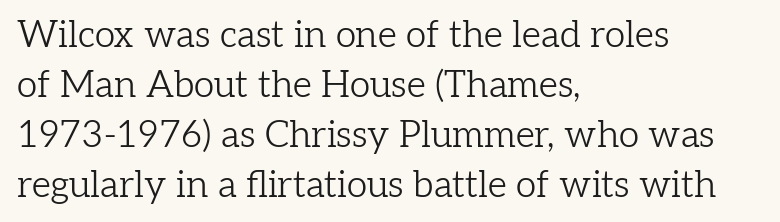
Q: Is the text bold? A: No.
Q: Is the text italic (slanted)? A: No, it is upright.
Q: Is the typeface a serif or a sans-serif typeface? A: Serif.
Q: Is the text underlined? A: No.
Q: How is the paragraph aligned? A: Left-aligned.
Q: Is the spacing between letters normal or unusually wide? A: Normal.
Q: Is the spacing between lines tight, normal or loose? A: Normal.
Q: Width (condensed, normal, or wide)? A: Normal.
Q: Stroke contrast? A: Low.
Q: x-height? A: Medium.
Q: Monospaced? A: No.
